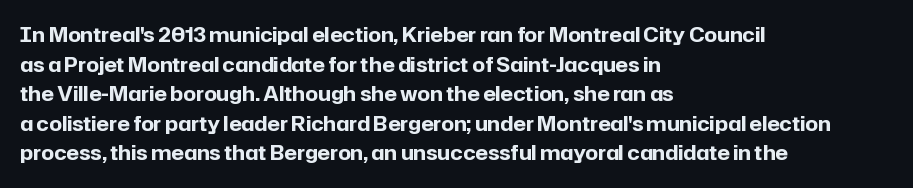
The rendering uses a bold face; every stroke is thick and dark. Compared with a centered layout, this one pins lines to the left instead. Underline: absent. In terms of letterspacing, this is plain default setting. Italic: no, the glyphs are upright roman. How would I describe the line gaps? Plain and ordinary.
